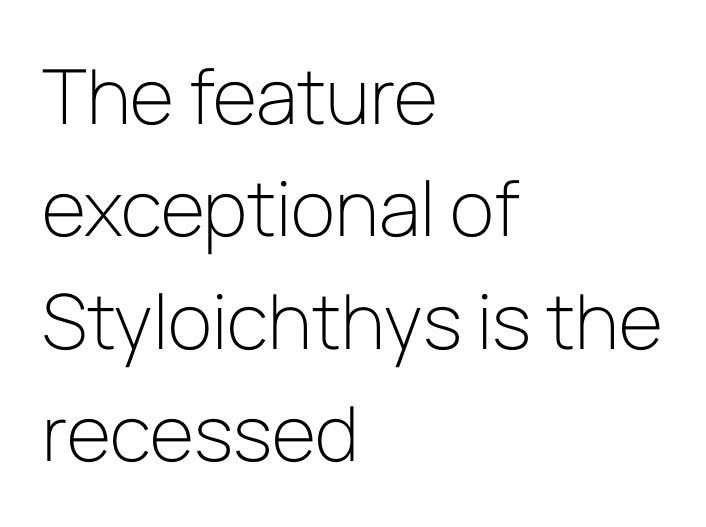
The image shows 76 px light sans-serif type, upright; set left-aligned, normal line spacing (1.48x), normal letter spacing, not underlined; low stroke contrast and a medium x-height.
